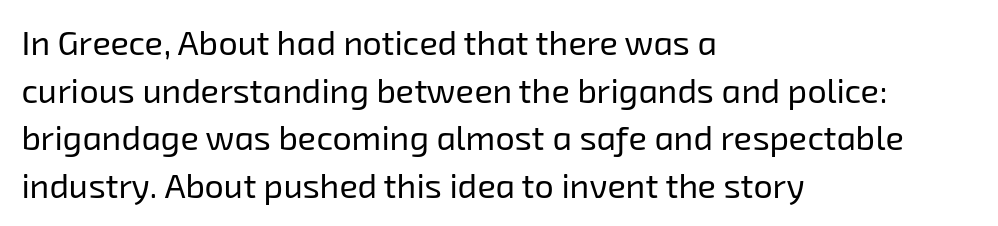
{"serif": "no", "bold": "no", "weight": "regular", "width": "normal", "stroke_contrast": "low", "x_height": "medium", "monospaced": "no", "underline": "no", "align": "left", "line_spacing": "normal", "line_spacing_ratio": 1.4, "letter_spacing": "normal", "letter_spacing_em": 0.0, "glyph_px": 34}
